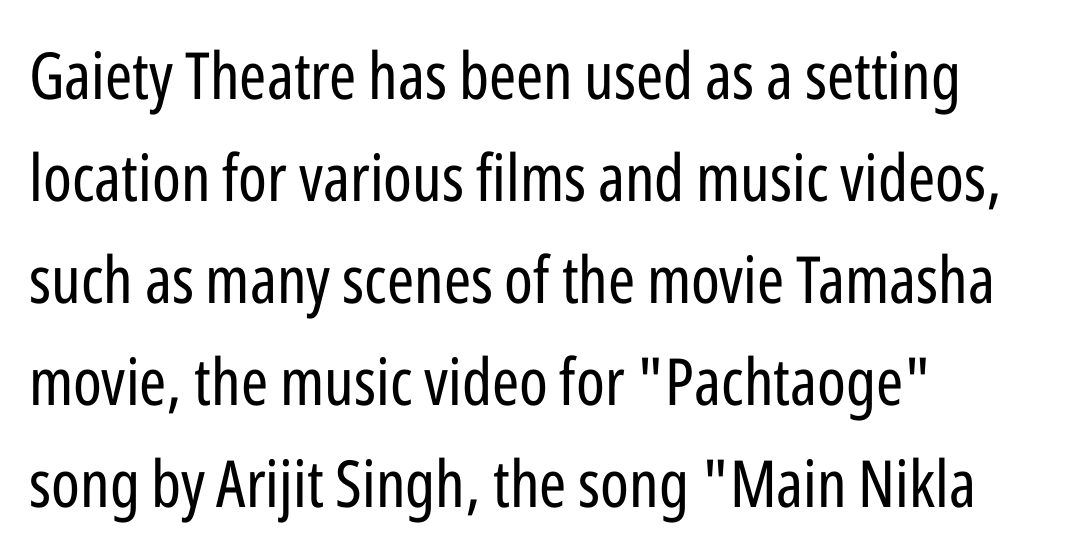
Q: Is the text bold? A: No.
Q: Is the text italic (slanted)? A: No, it is upright.
Q: Is the typeface a serif or a sans-serif typeface? A: Sans-serif.
Q: Is the text underlined? A: No.
Q: How is the paragraph aligned? A: Left-aligned.
Q: Is the spacing between letters normal or unusually wide? A: Normal.
Q: Is the spacing between lines tight, normal or loose? A: Normal.
Q: Width (condensed, normal, or wide)? A: Condensed.
Q: Stroke contrast? A: Low.
Q: x-height? A: Medium.
Q: Monospaced? A: No.
